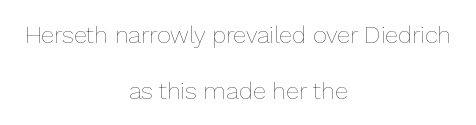
The image shows 24 px text type, upright; set centered, loose line spacing (2.33x), normal letter spacing, not underlined.
